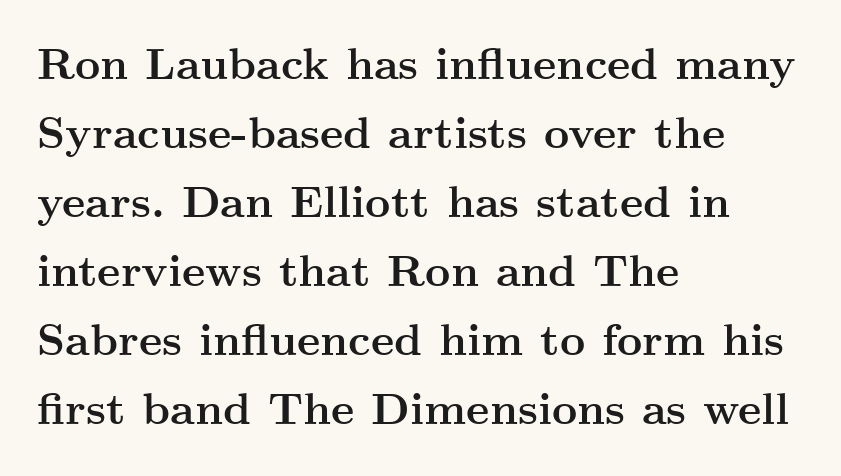
This rendering features lettering with no underline. Weight check: bold — yes, fully. This sample uses a serif face. Designer's note — italics off, roman on.
